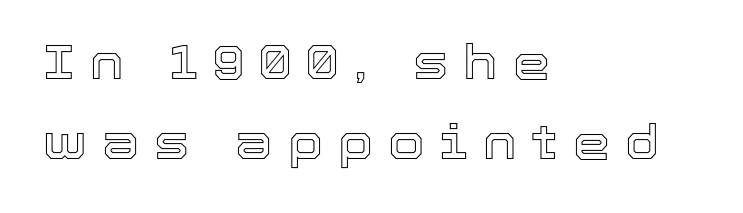
The image shows 47 px text type, upright; set left-aligned, line spacing 1.71x, unusually wide letter spacing (+0.32 em), not underlined; a medium x-height.
